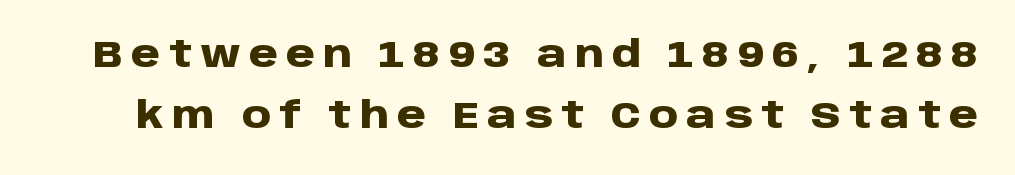
Q: Is the text bold? A: Yes.
Q: Is the text italic (slanted)? A: No, it is upright.
Q: Is the typeface a serif or a sans-serif typeface? A: Sans-serif.
Q: Is the text underlined? A: No.
Q: Is the spacing between letters normal or unusually wide? A: Unusually wide.
Q: Is the spacing between lines tight, normal or loose? A: Normal.
Q: Width (condensed, normal, or wide)? A: Normal.
Q: Stroke contrast? A: Low.
Q: x-height? A: Large.
Q: Monospaced? A: No.
